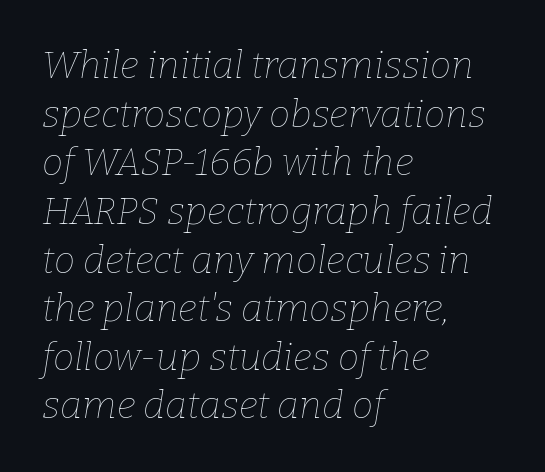
The image shows 38 px thin type, italic (leaning right); set left-aligned, normal line spacing (1.28x), normal letter spacing, not underlined; low stroke contrast and a medium x-height.
